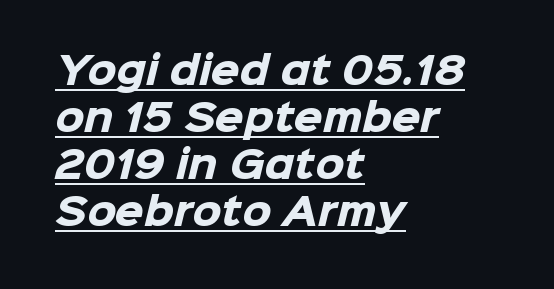
Q: Is the text bold? A: Yes.
Q: Is the typeface a serif or a sans-serif typeface? A: Sans-serif.
Q: Is the text underlined? A: Yes.
Q: How is the paragraph aligned? A: Left-aligned.
Q: Is the spacing between letters normal or unusually wide? A: Normal.
Q: Is the spacing between lines tight, normal or loose? A: Normal.
Q: Width (condensed, normal, or wide)? A: Normal.
Q: Stroke contrast? A: Low.
Q: x-height? A: Medium.
Q: Monospaced? A: No.
